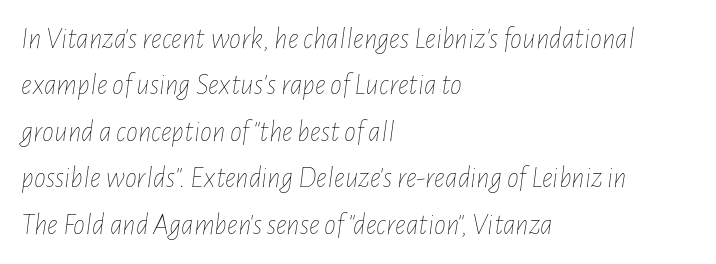
Characters follow at the spacing the type designer built in. The letterforms sit at book weight or below. It's the slanting kind of type. The passage shown is not underscored anywhere. Notice how the passage keeps a crisp vertical edge on the left only. Honestly, the row spacing looks completely unremarkable.
